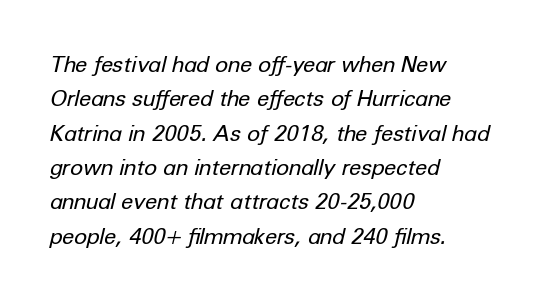
Weight: in the light-to-regular range. Between one letter and the next there's only the usual sliver of space. The lettering tilts uniformly, giving the passage an italic look. Normally led — the rows are evenly, conventionally spaced.
